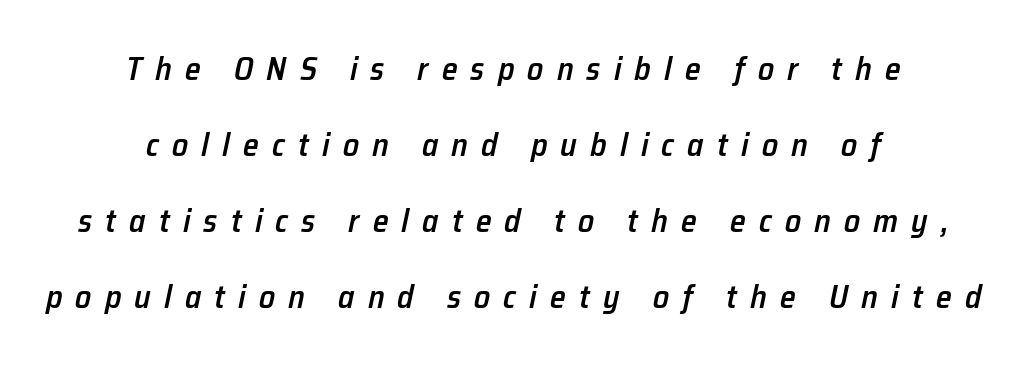
{"italic": "yes", "lean": "right", "slant_degrees": 12, "bold": "semi", "weight": "semibold", "width": "normal", "stroke_contrast": "low", "x_height": "medium", "monospaced": "no", "underline": "no", "align": "center", "line_spacing": "loose", "line_spacing_ratio": 2.37, "letter_spacing": "wide", "letter_spacing_em": 0.41, "glyph_px": 32}
